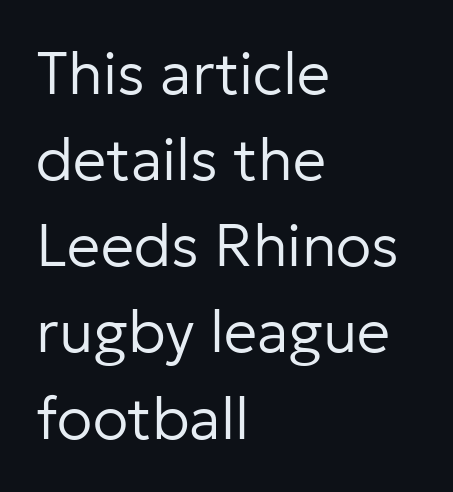
{"serif": "no", "italic": "no", "bold": "no", "weight": "regular", "width": "normal", "stroke_contrast": "low", "x_height": "medium", "monospaced": "no", "underline": "no", "align": "left", "line_spacing": "normal", "line_spacing_ratio": 1.46, "letter_spacing": "normal", "letter_spacing_em": 0.0, "glyph_px": 59}
